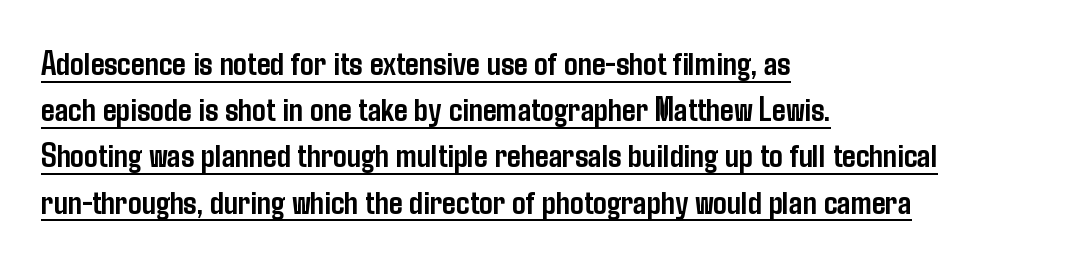
Q: Is the text bold? A: Yes.
Q: Is the text italic (slanted)? A: No, it is upright.
Q: Is the typeface a serif or a sans-serif typeface? A: Sans-serif.
Q: Is the text underlined? A: Yes.
Q: How is the paragraph aligned? A: Left-aligned.
Q: Is the spacing between letters normal or unusually wide? A: Normal.
Q: Is the spacing between lines tight, normal or loose? A: Normal.
Q: Width (condensed, normal, or wide)? A: Condensed.
Q: Stroke contrast? A: Low.
Q: x-height? A: Medium.
Q: Monospaced? A: No.
